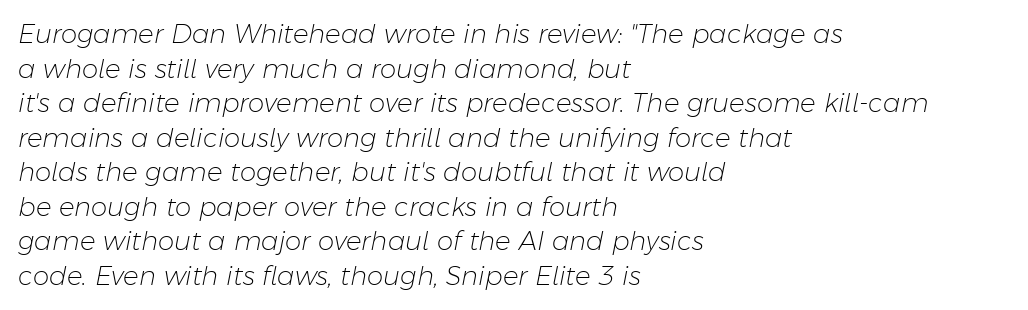
Honestly, the row spacing looks completely unremarkable. These lines were composed using italics. Unmarked baselines from the first word to the last. Summary of weight: not heavy and not bold.
